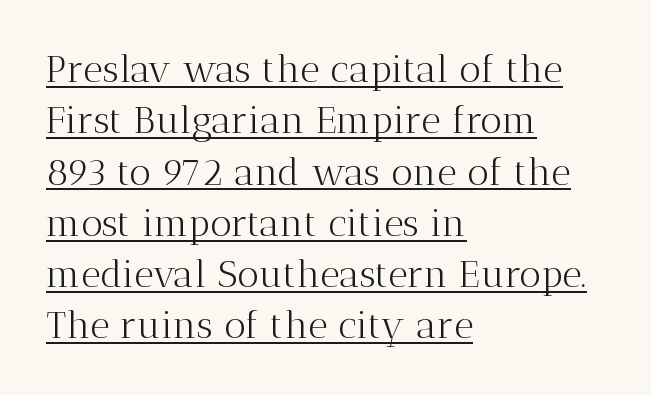
{"serif": "yes", "italic": "no", "bold": "no", "weight": "light", "width": "normal", "stroke_contrast": "medium", "x_height": "medium", "monospaced": "no", "underline": "yes", "align": "left", "line_spacing": "normal", "line_spacing_ratio": 1.35, "letter_spacing": "normal", "letter_spacing_em": 0.0, "glyph_px": 38}
